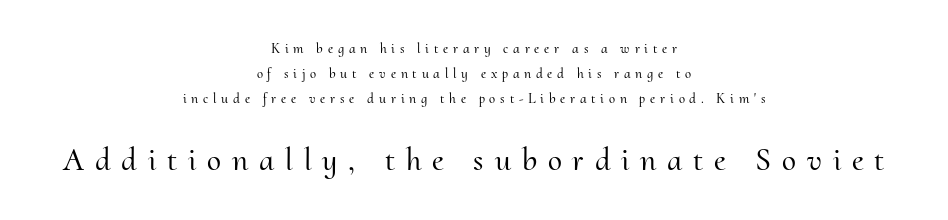
Q: Is the text italic (slanted)? A: No, it is upright.
Q: Is the typeface a serif or a sans-serif typeface? A: Serif.
Q: Is the text underlined? A: No.
Q: How is the paragraph aligned? A: Centered.
Q: Is the spacing between letters normal or unusually wide? A: Unusually wide.
Q: Which block of text is set in a larger size, the first (top) or the second (bottom)? A: The second (bottom) one.
Q: Width (condensed, normal, or wide)? A: Normal.
Q: Stroke contrast? A: Medium.
Q: x-height? A: Small.
Q: Monospaced? A: No.
